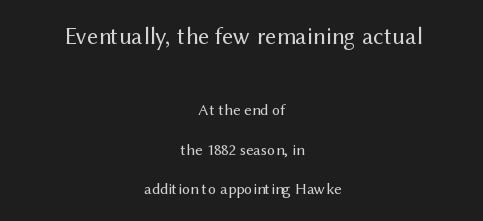
Q: Is the text bold? A: No.
Q: Is the text italic (slanted)? A: No, it is upright.
Q: Is the text underlined? A: No.
Q: How is the paragraph aligned? A: Centered.
Q: Is the spacing between letters normal or unusually wide? A: Normal.
Q: Is the spacing between lines tight, normal or loose? A: Loose.
Q: Which block of text is set in a larger size, the first (top) or the second (bottom)? A: The first (top) one.
